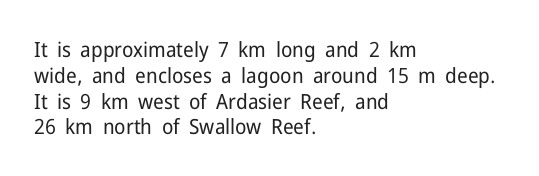
Visually the block forms a straight wall on the left and a jagged coastline on the right. This sample uses plain, unmodified letter spacing. The face looks like a standard text weight, possibly lighter. Check under the words: just untouched page. Does the lettering tilt? It doesn't — this is upright.
